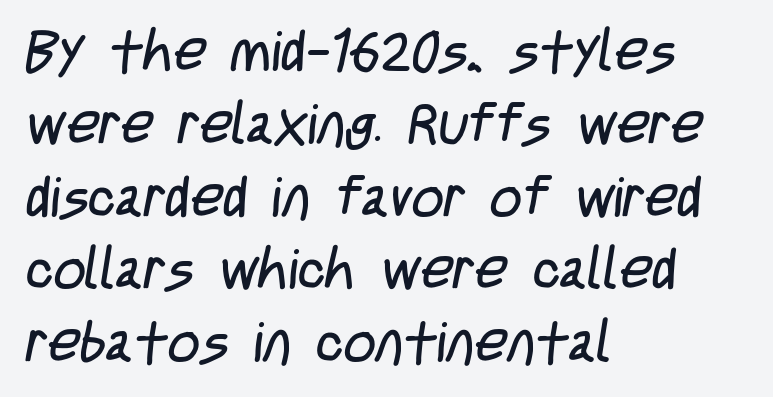
The passage shown is typed in a proportional face where columns would drift. The glyphs are unaccompanied by any horizontal stroke below them. The block of text has a typical density, with ordinary space between rows. No chunkiness to these letters — they're not bold.
